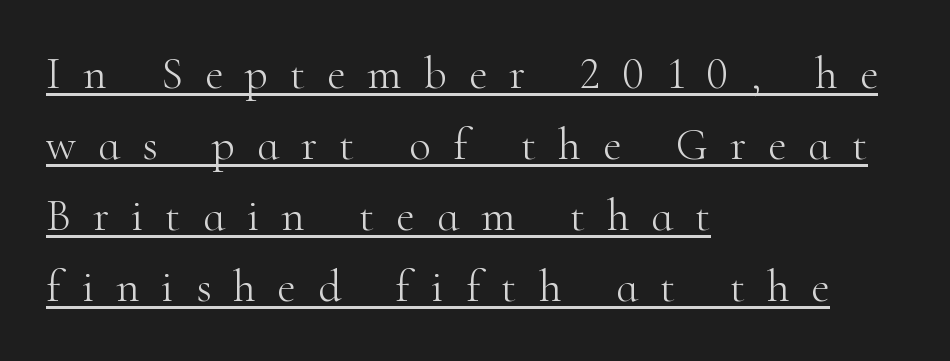
{"serif": "yes", "italic": "no", "bold": "no", "weight": "light", "width": "normal", "stroke_contrast": "high", "x_height": "small", "monospaced": "no", "underline": "yes", "align": "left", "line_spacing": "normal", "line_spacing_ratio": 1.58, "letter_spacing": "wide", "letter_spacing_em": 0.49, "glyph_px": 45}
